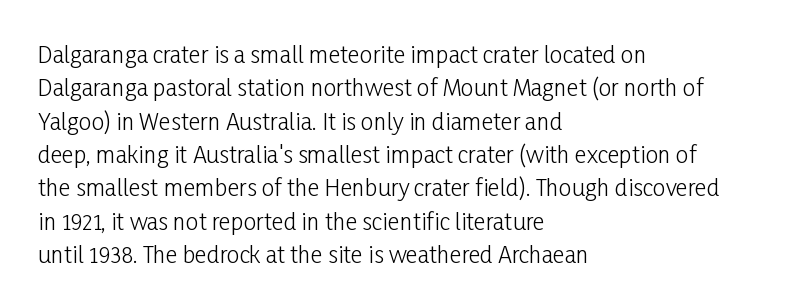
{"italic": "no", "bold": "no", "underline": "no", "align": "left", "line_spacing": "normal", "line_spacing_ratio": 1.45, "letter_spacing": "normal", "letter_spacing_em": 0.0, "glyph_px": 23}
